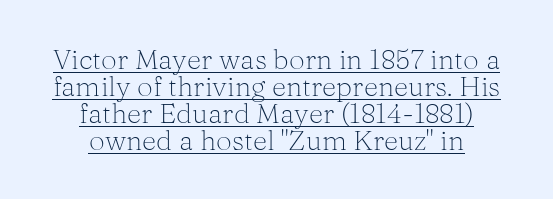
The image shows 28 px light serif type, upright; set centered, tight line spacing (0.96x), normal letter spacing, underlined; medium stroke contrast and a medium x-height.
